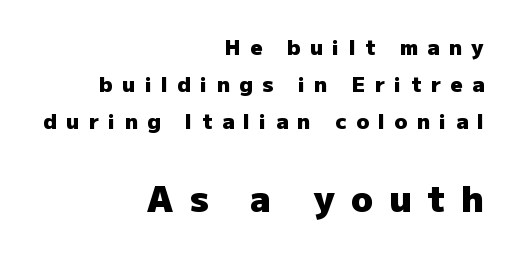
The image shows 36 px heavy sans-serif type, upright; set right-aligned, line spacing 1.76x, unusually wide letter spacing (+0.45 em), not underlined; the second (bottom) block is 1.71x larger; low stroke contrast and a medium x-height.
